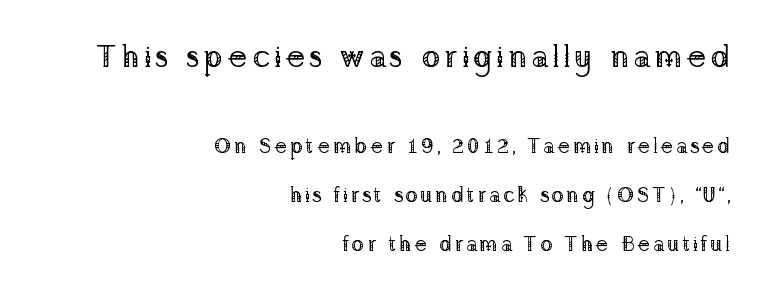
Q: Is the text bold? A: No.
Q: Is the text italic (slanted)? A: No, it is upright.
Q: Is the typeface a serif or a sans-serif typeface? A: Serif.
Q: Is the text underlined? A: No.
Q: How is the paragraph aligned? A: Right-aligned.
Q: Is the spacing between lines tight, normal or loose? A: Loose.
Q: Which block of text is set in a larger size, the first (top) or the second (bottom)? A: The first (top) one.
Q: Width (condensed, normal, or wide)? A: Normal.
Q: Stroke contrast? A: Low.
Q: x-height? A: Medium.
Q: Monospaced? A: No.
